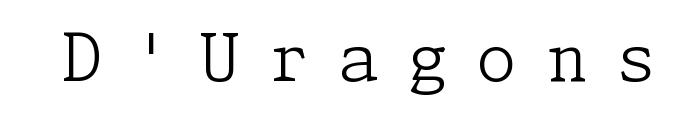
The image shows 66 px light serif type, upright; set unusually wide letter spacing (+0.43 em), not underlined; low stroke contrast and a medium x-height.
